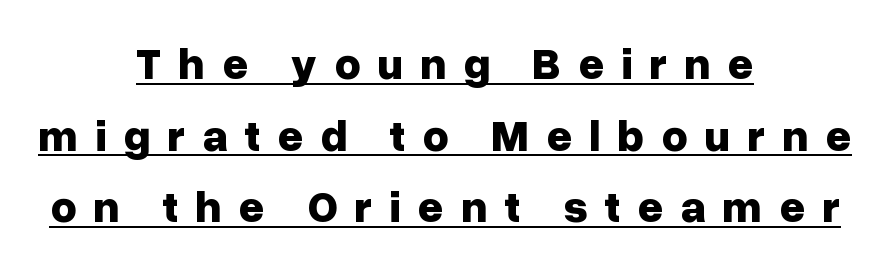
{"serif": "no", "italic": "no", "bold": "yes", "weight": "bold", "width": "normal", "stroke_contrast": "low", "x_height": "medium", "monospaced": "no", "underline": "yes", "align": "center", "line_spacing": "normal", "line_spacing_ratio": 1.59, "letter_spacing": "wide", "letter_spacing_em": 0.37, "glyph_px": 45}
